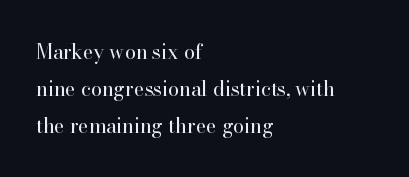
{"italic": "no", "bold": "no", "underline": "no", "align": "left", "line_spacing_ratio": 1.84, "letter_spacing": "normal", "letter_spacing_em": 0.0, "glyph_px": 20}
